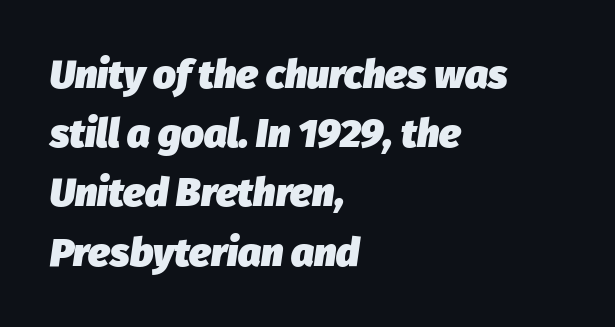
Q: Is the text bold? A: Yes.
Q: Is the text italic (slanted)? A: Yes, it leans right by about 8 degrees.
Q: Is the text underlined? A: No.
Q: How is the paragraph aligned? A: Left-aligned.
Q: Is the spacing between letters normal or unusually wide? A: Normal.
Q: Is the spacing between lines tight, normal or loose? A: Normal.
Q: Width (condensed, normal, or wide)? A: Normal.
Q: Stroke contrast? A: Low.
Q: x-height? A: Medium.
Q: Monospaced? A: No.
